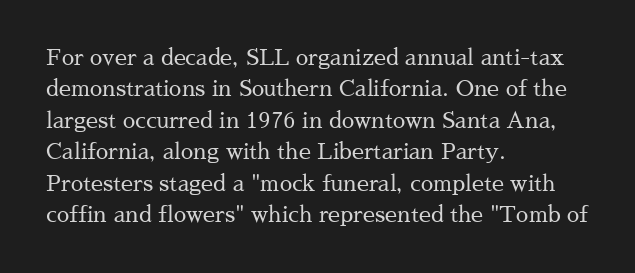
{"italic": "no", "bold": "no", "underline": "no", "align": "left", "line_spacing": "normal", "line_spacing_ratio": 1.43, "letter_spacing": "normal", "letter_spacing_em": 0.0, "glyph_px": 22}
